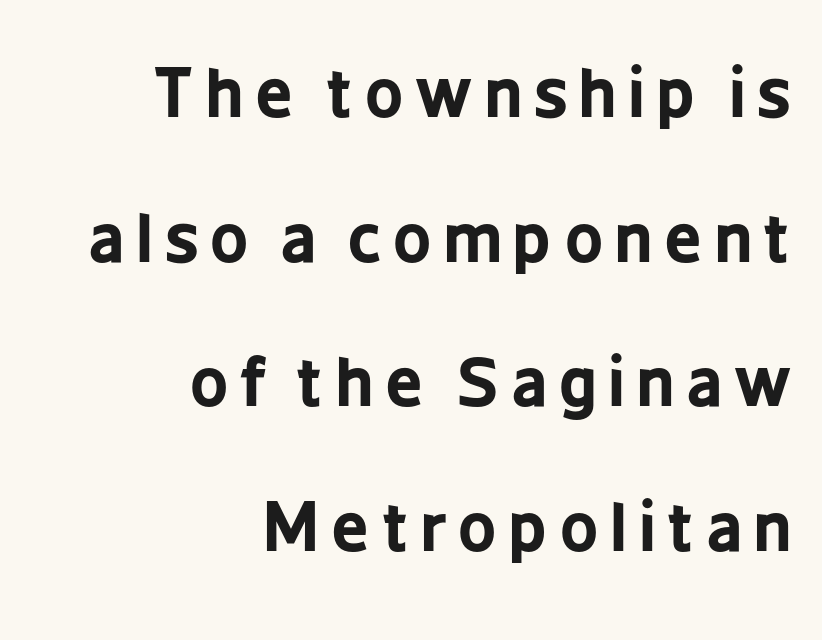
Q: Is the text bold? A: Yes.
Q: Is the text italic (slanted)? A: No, it is upright.
Q: Is the typeface a serif or a sans-serif typeface? A: Sans-serif.
Q: Is the text underlined? A: No.
Q: How is the paragraph aligned? A: Right-aligned.
Q: Is the spacing between lines tight, normal or loose? A: Loose.
Q: Width (condensed, normal, or wide)? A: Condensed.
Q: Stroke contrast? A: Low.
Q: x-height? A: Medium.
Q: Monospaced? A: No.
